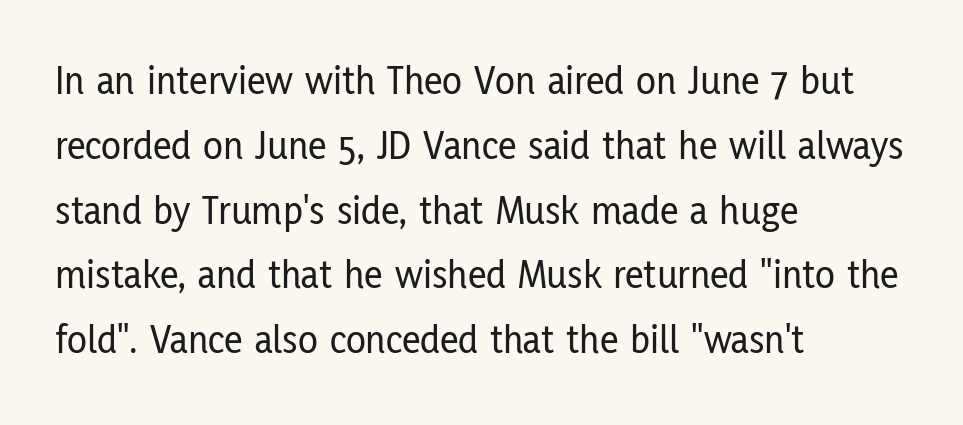
Q: Is the text italic (slanted)? A: No, it is upright.
Q: Is the typeface a serif or a sans-serif typeface? A: Sans-serif.
Q: Is the text underlined? A: No.
Q: How is the paragraph aligned? A: Left-aligned.
Q: Is the spacing between letters normal or unusually wide? A: Normal.
Q: Is the spacing between lines tight, normal or loose? A: Normal.
Q: Width (condensed, normal, or wide)? A: Condensed.
Q: Stroke contrast? A: Low.
Q: x-height? A: Medium.
Q: Monospaced? A: No.
